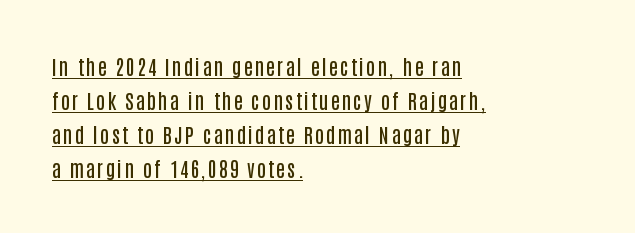
Q: Is the text bold? A: Semi-bold.
Q: Is the text italic (slanted)? A: No, it is upright.
Q: Is the text underlined? A: Yes.
Q: How is the paragraph aligned? A: Left-aligned.
Q: Is the spacing between lines tight, normal or loose? A: Normal.
